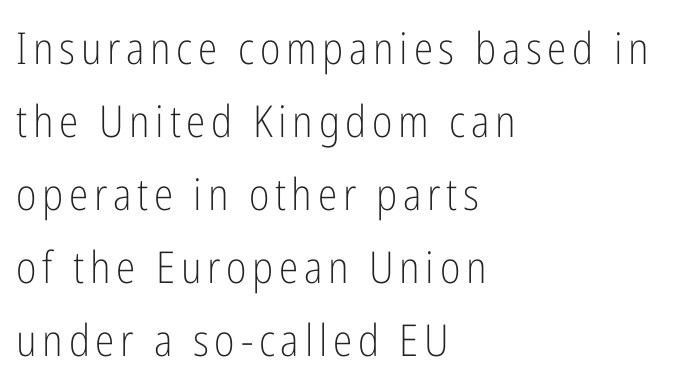
The image shows 44 px light, condensed sans-serif type, upright; set left-aligned, normal line spacing (1.66x), not underlined; low stroke contrast and a medium x-height.
